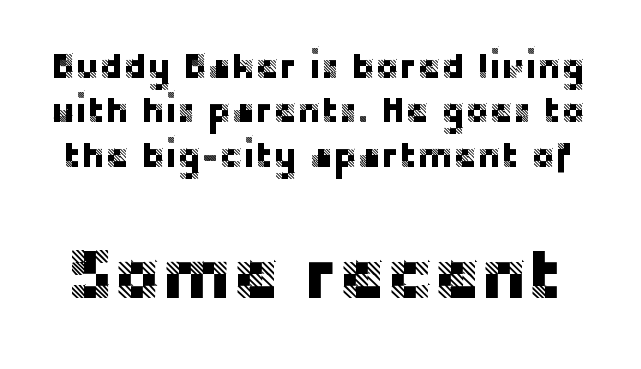
Regarding serifs, this sample does without them. The passage shown is typed in a proportional face where columns would drift. Has an underline been added? It has not. Style check: upright.
